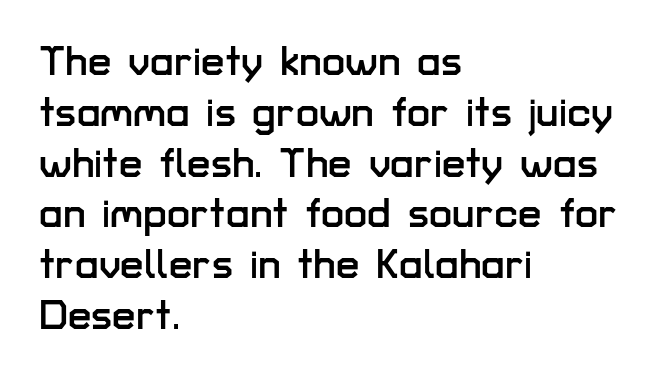
Q: Is the text italic (slanted)? A: No, it is upright.
Q: Is the typeface a serif or a sans-serif typeface? A: Sans-serif.
Q: Is the text underlined? A: No.
Q: How is the paragraph aligned? A: Left-aligned.
Q: Is the spacing between letters normal or unusually wide? A: Normal.
Q: Width (condensed, normal, or wide)? A: Normal.
Q: Stroke contrast? A: Low.
Q: x-height? A: Medium.
Q: Monospaced? A: No.
